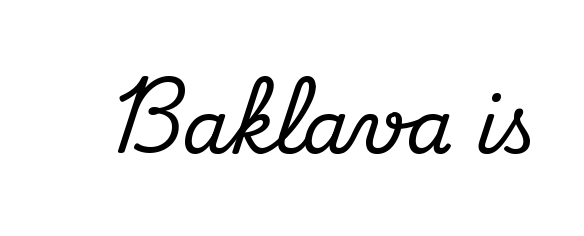
Q: Is the text italic (slanted)? A: Yes.
Q: Is the typeface a serif or a sans-serif typeface? A: Serif.
Q: Is the text underlined? A: No.
Q: Is the spacing between letters normal or unusually wide? A: Normal.
Q: Width (condensed, normal, or wide)? A: Normal.
Q: Stroke contrast? A: Medium.
Q: x-height? A: Small.
Q: Monospaced? A: No.
